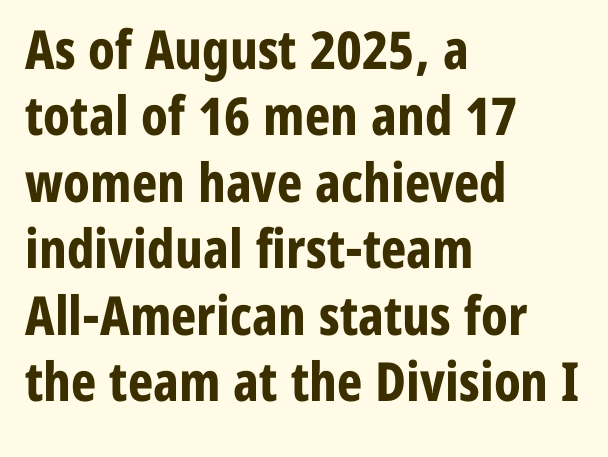
{"serif": "no", "italic": "no", "bold": "yes", "weight": "bold", "width": "condensed", "stroke_contrast": "low", "x_height": "medium", "monospaced": "no", "underline": "no", "align": "left", "line_spacing_ratio": 1.23, "letter_spacing": "normal", "letter_spacing_em": 0.0, "glyph_px": 54}
